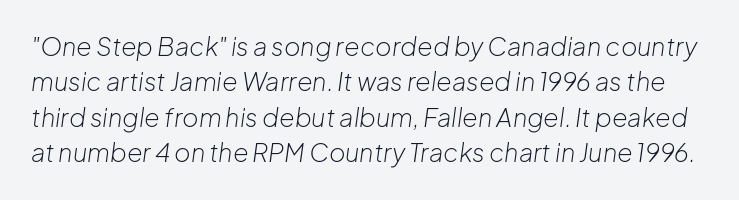
The image shows 25 px text type, italic (leaning right); set normal line spacing (1.42x), normal letter spacing, not underlined.
